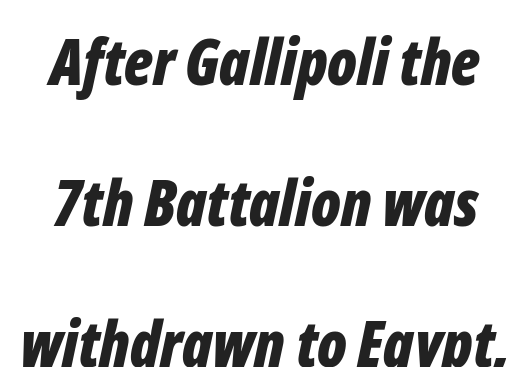
The image shows 63 px bold, condensed type, italic (leaning right); set loose line spacing (2.24x), normal letter spacing, not underlined; low stroke contrast and a medium x-height.
